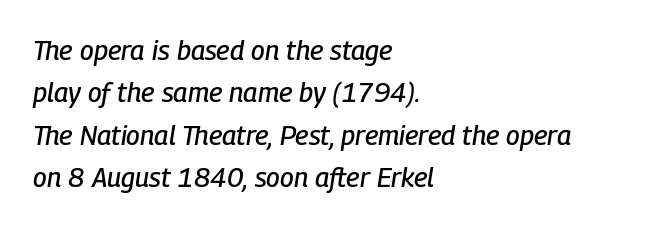
The image shows 27 px text type, italic (leaning right); set left-aligned, normal line spacing (1.57x), normal letter spacing, not underlined.
